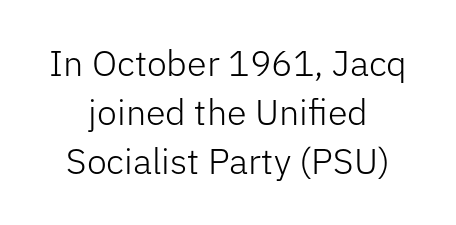
{"serif": "no", "italic": "no", "bold": "no", "weight": "light", "width": "normal", "stroke_contrast": "low", "x_height": "medium", "monospaced": "no", "underline": "no", "align": "center", "line_spacing": "normal", "line_spacing_ratio": 1.36, "letter_spacing": "normal", "letter_spacing_em": 0.0, "glyph_px": 36}
